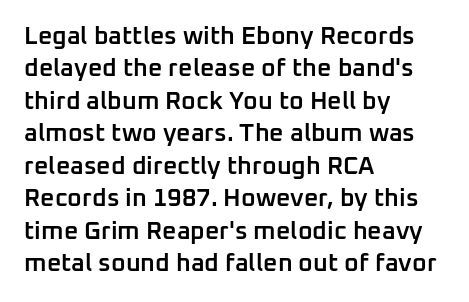
{"italic": "no", "bold": "semi", "underline": "no", "align": "left", "line_spacing": "normal", "line_spacing_ratio": 1.3, "letter_spacing": "normal", "letter_spacing_em": 0.0, "glyph_px": 25}
